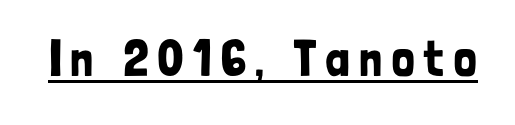
{"serif": "no", "italic": "no", "width": "condensed", "stroke_contrast": "low", "x_height": "medium", "monospaced": "no", "underline": "yes", "glyph_px": 52}
